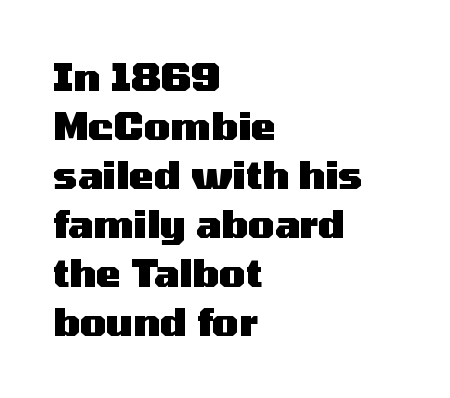
Q: Is the text bold? A: Yes.
Q: Is the text italic (slanted)? A: No, it is upright.
Q: Is the typeface a serif or a sans-serif typeface? A: Sans-serif.
Q: Is the text underlined? A: No.
Q: How is the paragraph aligned? A: Left-aligned.
Q: Is the spacing between letters normal or unusually wide? A: Normal.
Q: Is the spacing between lines tight, normal or loose? A: Normal.
Q: Width (condensed, normal, or wide)? A: Wide.
Q: Stroke contrast? A: Medium.
Q: x-height? A: Medium.
Q: Monospaced? A: No.
